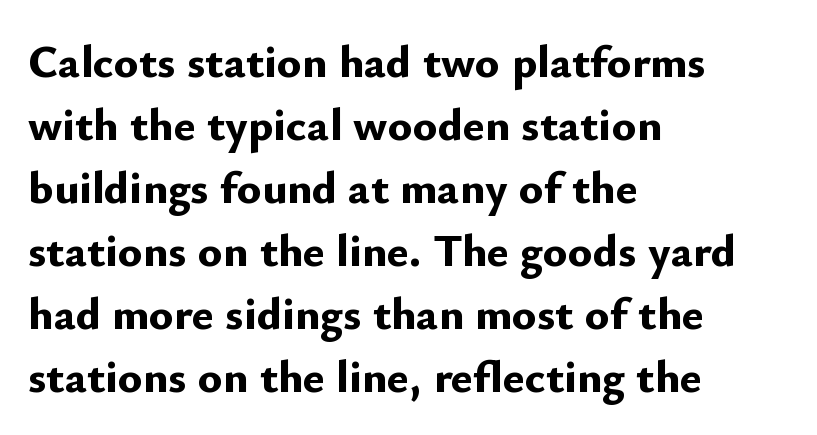
{"serif": "no", "italic": "no", "bold": "yes", "weight": "bold", "width": "normal", "stroke_contrast": "low", "x_height": "small", "monospaced": "no", "underline": "no", "align": "left", "line_spacing": "normal", "line_spacing_ratio": 1.37, "letter_spacing": "normal", "letter_spacing_em": 0.0, "glyph_px": 46}
